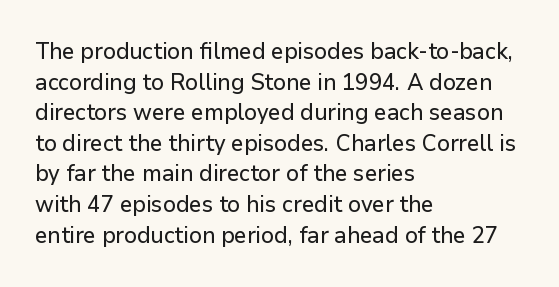
Q: Is the text italic (slanted)? A: No, it is upright.
Q: Is the text underlined? A: No.
Q: How is the paragraph aligned? A: Left-aligned.
Q: Is the spacing between letters normal or unusually wide? A: Normal.
Q: Is the spacing between lines tight, normal or loose? A: Normal.
